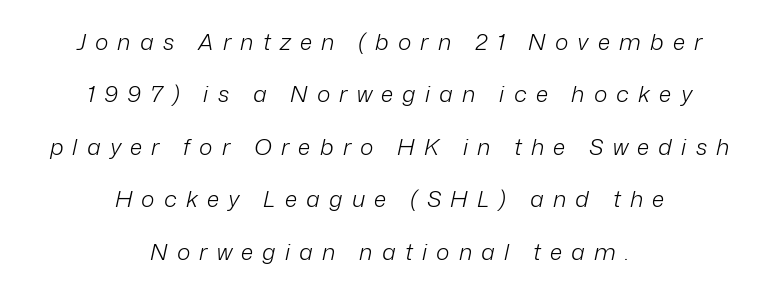
{"italic": "yes", "lean": "right", "slant_degrees": 12, "bold": "no", "underline": "no", "align": "center", "line_spacing": "loose", "line_spacing_ratio": 2.28, "letter_spacing": "wide", "letter_spacing_em": 0.4, "glyph_px": 23}
